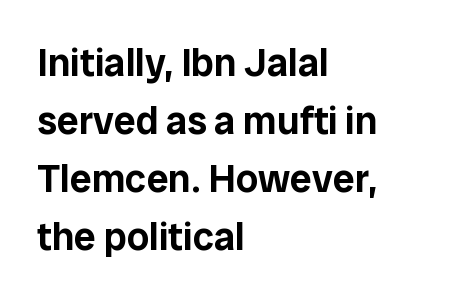
Q: Is the text italic (slanted)? A: No, it is upright.
Q: Is the typeface a serif or a sans-serif typeface? A: Sans-serif.
Q: Is the text underlined? A: No.
Q: How is the paragraph aligned? A: Left-aligned.
Q: Is the spacing between letters normal or unusually wide? A: Normal.
Q: Is the spacing between lines tight, normal or loose? A: Normal.
Q: Width (condensed, normal, or wide)? A: Normal.
Q: Stroke contrast? A: Low.
Q: x-height? A: Medium.
Q: Monospaced? A: No.
